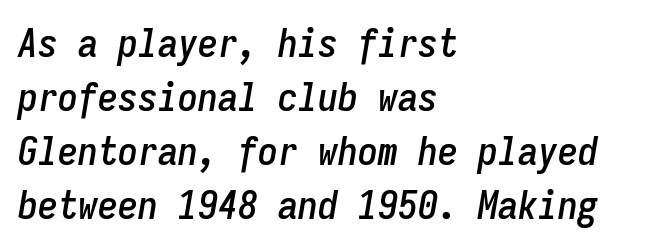
A typesetter would call this leading conventional body-copy spacing. Think of a typewriter: that constant character pitch is what you see here. The rendering anchors every line to the left-hand side. Every character sits at an angle, as italics do. Standard letterfit; no display-style spreading of the glyphs.
